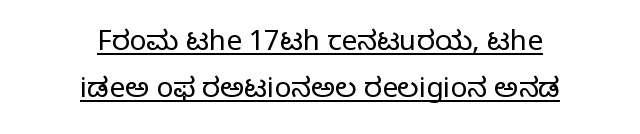
{"serif": "no", "italic": "no", "bold": "no", "weight": "light", "width": "normal", "stroke_contrast": "low", "x_height": "medium", "monospaced": "no", "underline": "yes", "align": "center", "line_spacing": "normal", "line_spacing_ratio": 1.68, "letter_spacing": "normal", "letter_spacing_em": 0.0, "glyph_px": 28}
